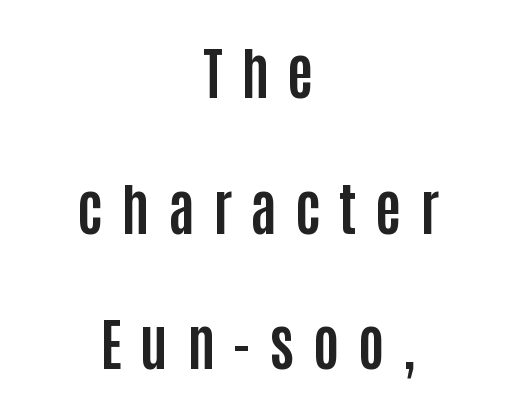
The image shows 56 px bold, condensed sans-serif type, upright; set centered, loose line spacing (2.42x), unusually wide letter spacing (+0.33 em), not underlined; low stroke contrast and a large x-height.
